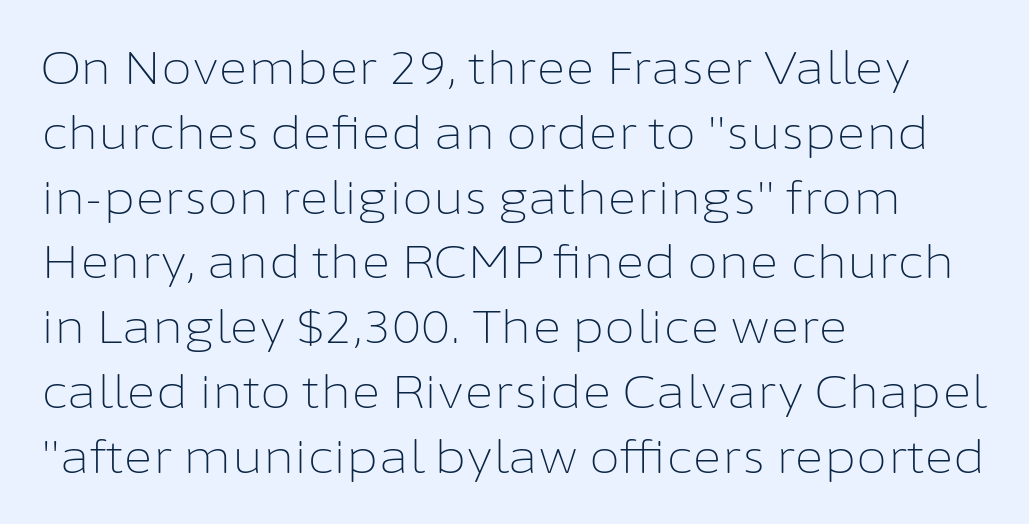
Alignment: flush left. In terms of letterspacing, this is plain default setting. Letterform terminals end flat and unadorned throughout the passage. In terms of posture, this sample is upright.
